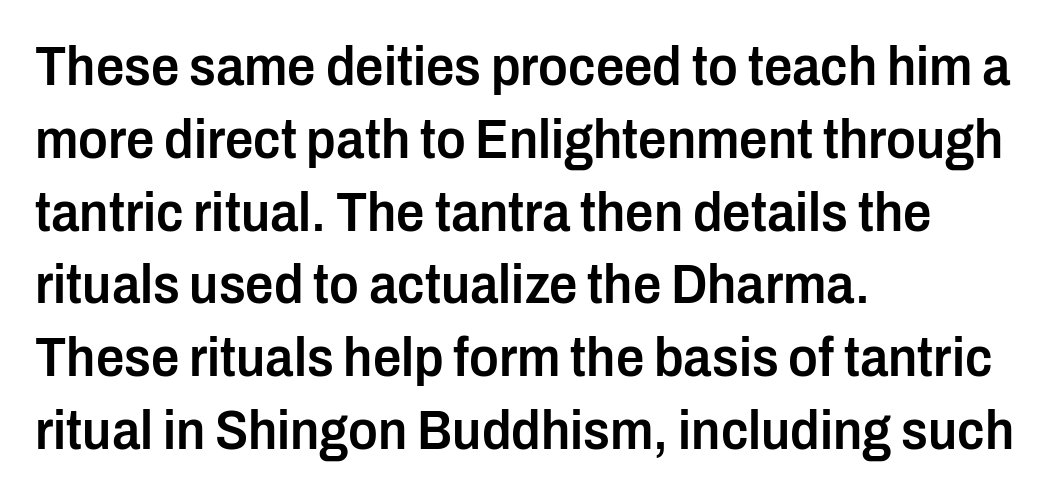
The characters look somewhat weighty, a semibold short of true bold. Note the varied advance widths — an 'i' is clearly narrower than an 'm'. The rendering keeps characters at their native spacing. The typeface chosen for these lines omits serifs.
